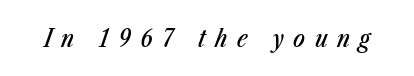
Q: Is the text italic (slanted)? A: Yes, it leans right by about 23 degrees.
Q: Is the text underlined? A: No.
Q: Is the spacing between letters normal or unusually wide? A: Unusually wide.
